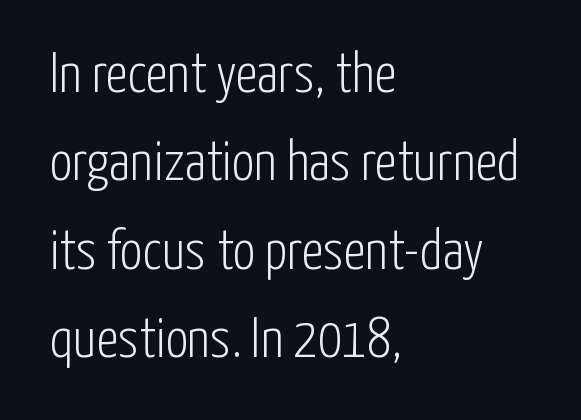
{"serif": "no", "italic": "no", "bold": "no", "weight": "light", "width": "condensed", "stroke_contrast": "low", "x_height": "medium", "monospaced": "no", "underline": "no", "align": "left", "line_spacing": "normal", "line_spacing_ratio": 1.58, "letter_spacing": "normal", "letter_spacing_em": 0.0, "glyph_px": 56}
